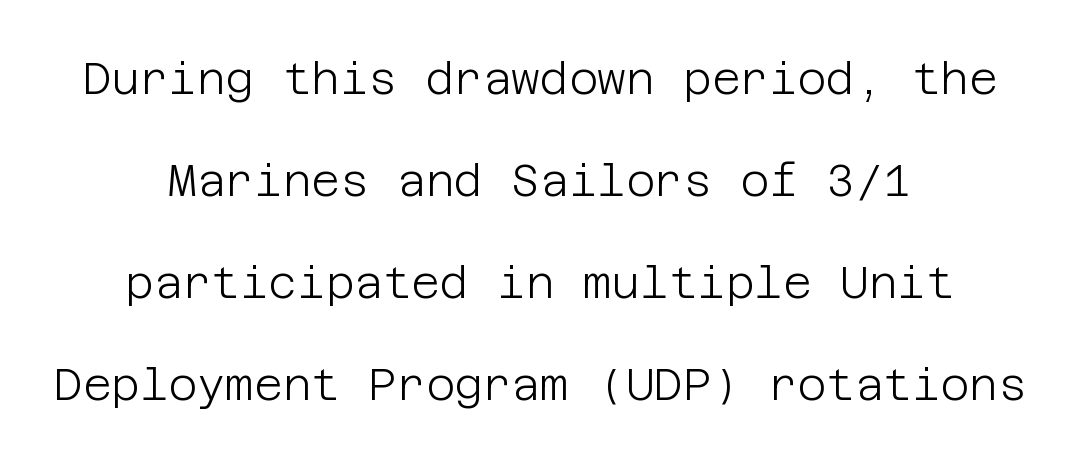
{"serif": "no", "italic": "no", "bold": "no", "weight": "light", "width": "normal", "stroke_contrast": "low", "x_height": "large", "underline": "no", "align": "center", "line_spacing": "loose", "line_spacing_ratio": 2.32, "letter_spacing": "normal", "letter_spacing_em": 0.0, "glyph_px": 44}
